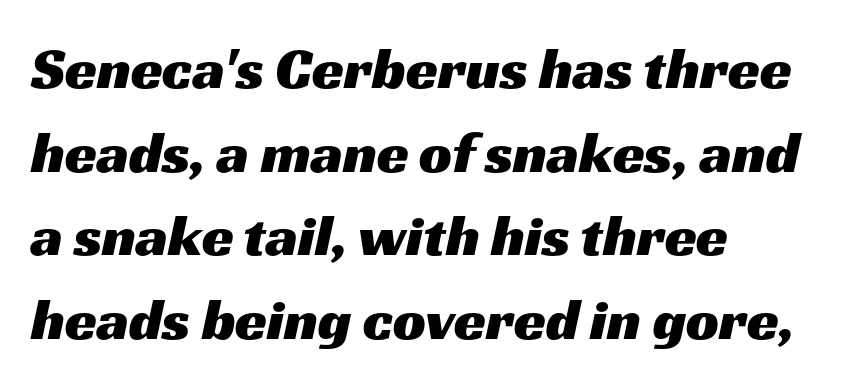
Glyph-to-glyph distance matches everyday printed text. Font category for this specimen: sans-serif. The space directly below the letters is spotless. Is the block centered? No — it sits flush against the left margin. Each letter keeps its own natural width here, so spacing adapts to shape. Interline gaps are of average width in this sample.
